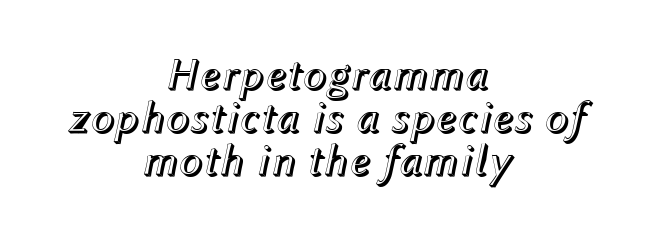
{"italic": "yes", "lean": "right", "slant_degrees": 12, "width": "normal", "x_height": "medium", "monospaced": "no", "underline": "no", "align": "center", "line_spacing": "tight", "line_spacing_ratio": 0.96, "letter_spacing": "normal", "letter_spacing_em": 0.0, "glyph_px": 45}
